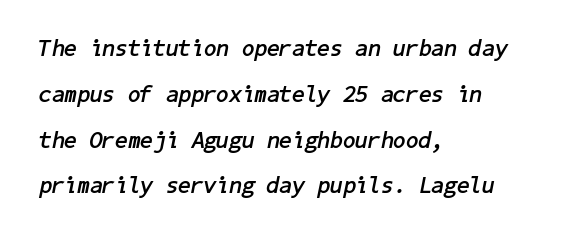
{"italic": "yes", "lean": "right", "slant_degrees": 11, "bold": "yes", "underline": "no", "align": "left", "line_spacing": "loose", "line_spacing_ratio": 1.99, "letter_spacing": "normal", "letter_spacing_em": 0.0, "glyph_px": 23}
